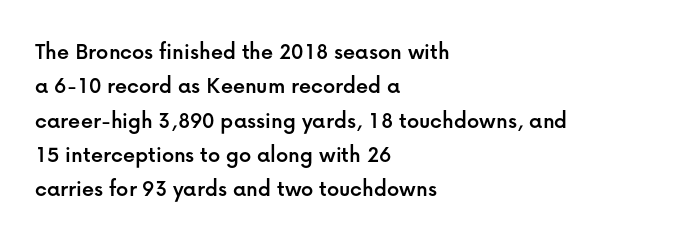
The rows are spaced the way most documents space them. Italic: no, the glyphs are upright roman. Reading down the block, your eye returns to a fixed left position each line. The words here are not underlined. Nothing unusual about the tracking: characters are spaced as the font intends.
